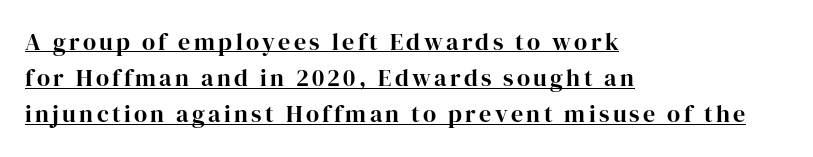
Q: Is the text italic (slanted)? A: No, it is upright.
Q: Is the text underlined? A: Yes.
Q: How is the paragraph aligned? A: Left-aligned.
Q: Is the spacing between lines tight, normal or loose? A: Normal.
